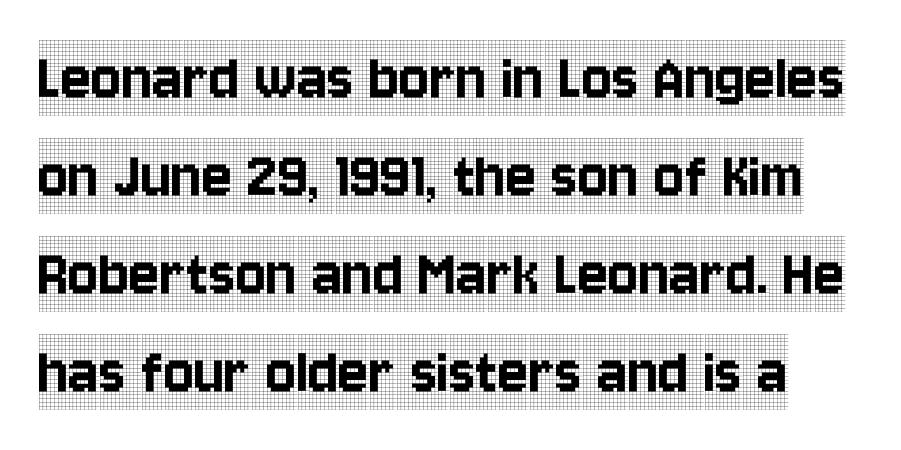
{"serif": "yes", "italic": "no", "width": "condensed", "x_height": "large", "monospaced": "no", "underline": "no", "line_spacing": "normal", "line_spacing_ratio": 1.38, "letter_spacing": "normal", "letter_spacing_em": 0.0, "glyph_px": 71}
